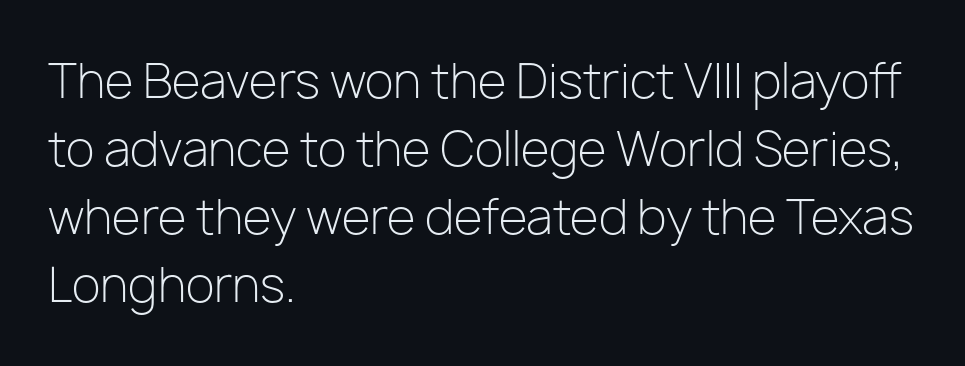
Q: Is the text bold? A: No.
Q: Is the text italic (slanted)? A: No, it is upright.
Q: Is the typeface a serif or a sans-serif typeface? A: Sans-serif.
Q: Is the text underlined? A: No.
Q: How is the paragraph aligned? A: Left-aligned.
Q: Is the spacing between letters normal or unusually wide? A: Normal.
Q: Is the spacing between lines tight, normal or loose? A: Normal.
Q: Width (condensed, normal, or wide)? A: Normal.
Q: Stroke contrast? A: Low.
Q: x-height? A: Medium.
Q: Monospaced? A: No.
